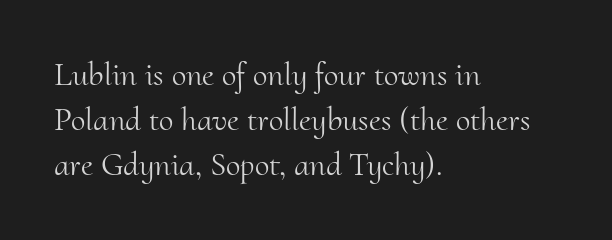
This reads as an unemphasized weight, regular at the heaviest. Compared with typical body copy, the letter spacing here is the same. The space between consecutive lines is moderate. You could not count columns in this text — the font is proportionally spaced. Check under the words: just untouched page. The lettering stays uniformly vertical, giving the passage a roman look.
